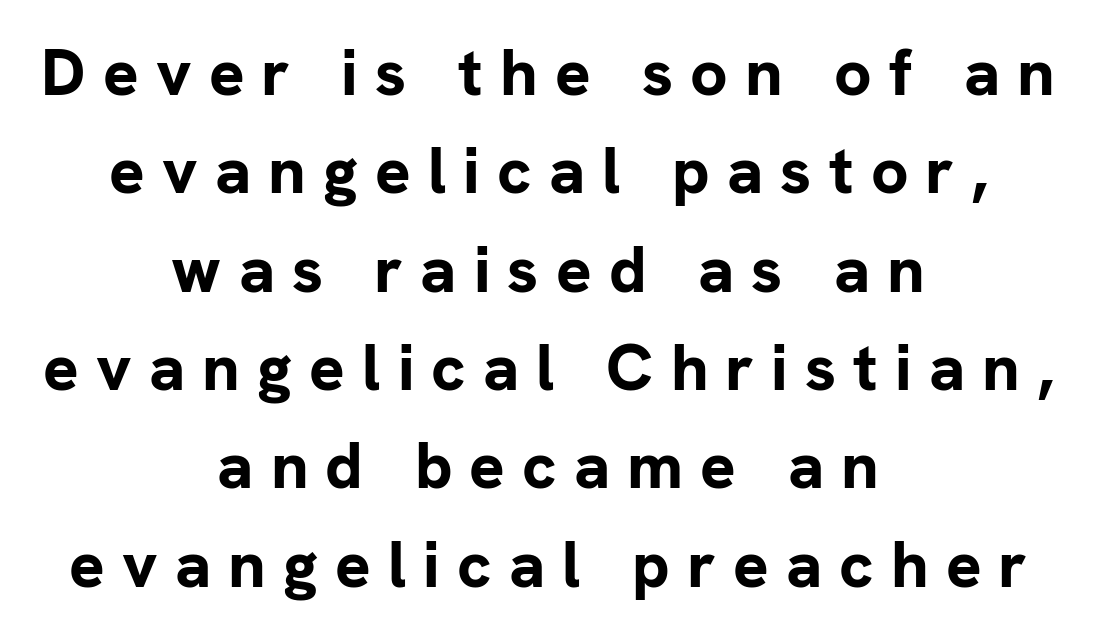
The image shows 66 px bold sans-serif type, upright; set centered, normal line spacing (1.49x), unusually wide letter spacing (+0.26 em), not underlined; low stroke contrast and a medium x-height.
